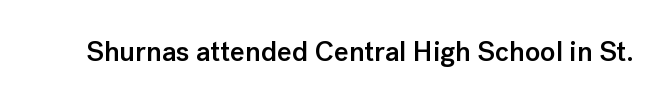
The image shows 28 px semibold sans-serif type, upright; set normal letter spacing, not underlined; low stroke contrast and a medium x-height.
